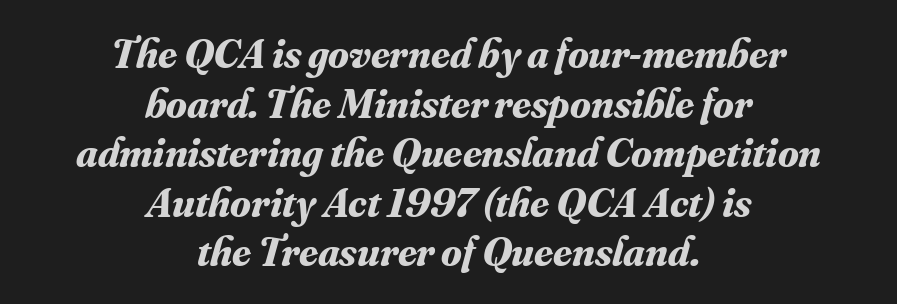
{"serif": "yes", "italic": "yes", "lean": "right", "slant_degrees": 16, "bold": "yes", "weight": "bold", "width": "normal", "stroke_contrast": "medium", "x_height": "small", "monospaced": "no", "underline": "no", "align": "center", "line_spacing_ratio": 1.18, "letter_spacing": "normal", "letter_spacing_em": 0.0, "glyph_px": 42}
